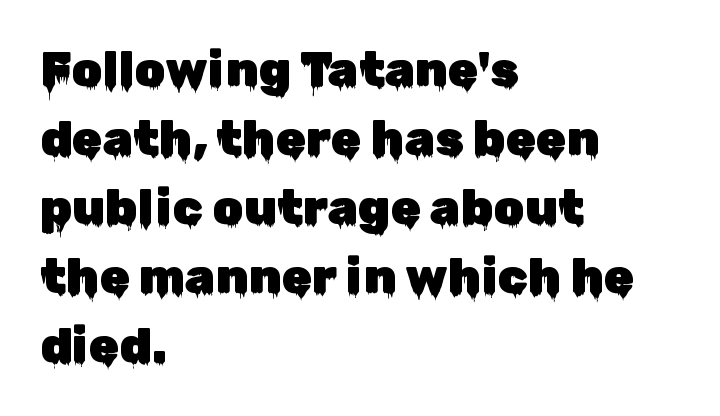
The paragraph shown leans on its left margin. Beneath every word, the page is bare. This is the regular roman posture of the typeface. Students, observe: this is what conventionally led text looks like. A typesetter would call this zero additional tracking.
